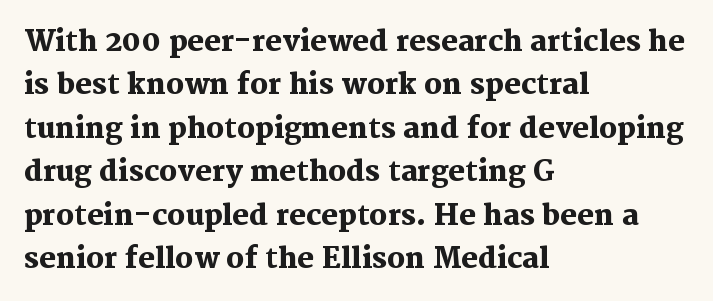
The image shows 28 px heavy serif type, upright; set left-aligned, normal line spacing (1.55x), normal letter spacing, not underlined; medium stroke contrast and a medium x-height.
